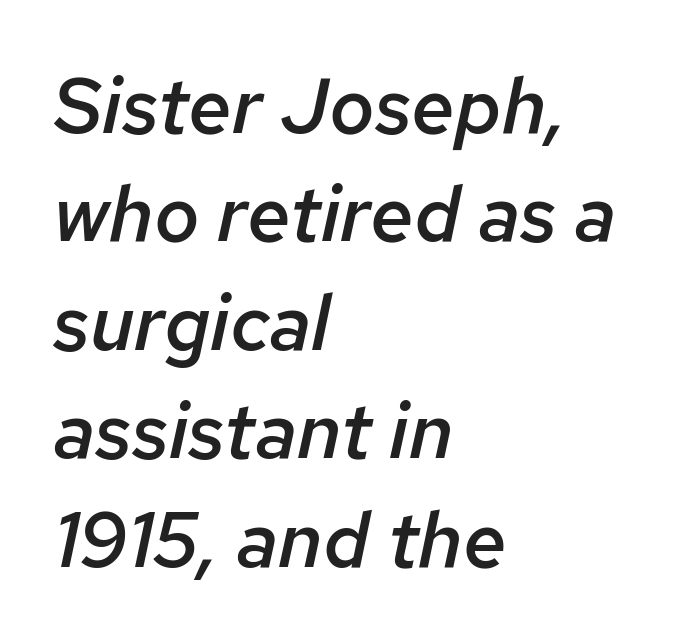
{"italic": "yes", "lean": "right", "slant_degrees": 12, "bold": "semi", "weight": "semibold", "width": "normal", "stroke_contrast": "low", "x_height": "medium", "monospaced": "no", "underline": "no", "align": "left", "line_spacing": "normal", "line_spacing_ratio": 1.39, "letter_spacing": "normal", "letter_spacing_em": 0.0, "glyph_px": 78}
